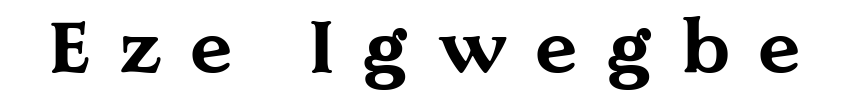
Vertical strokes here are truly vertical. Underlining? Definitely not there. The passage shown is emphatically bold. The passage shown is typed in a proportional face where columns would drift. In terms of letterspacing, this is a distinctly airy, spread setting.
